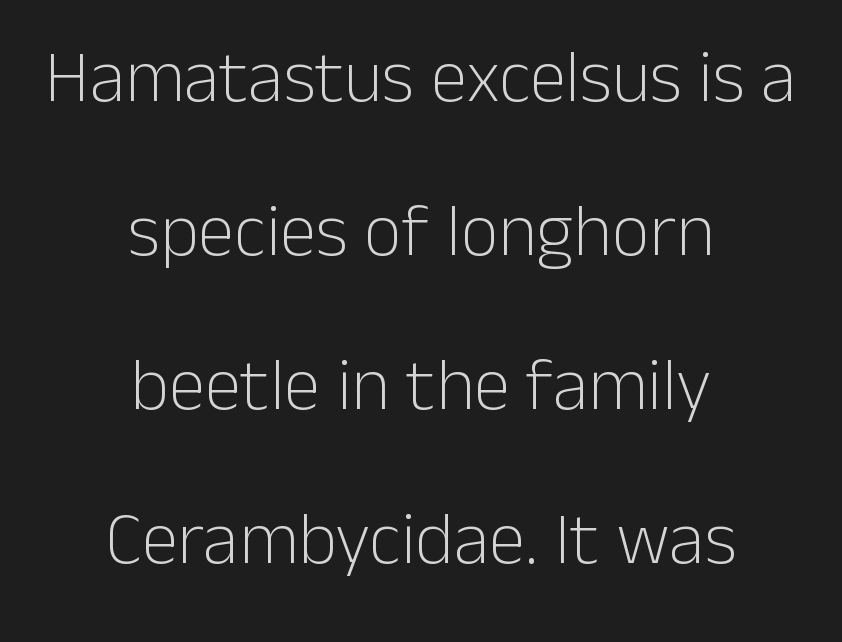
Q: Is the text bold? A: No.
Q: Is the text italic (slanted)? A: No, it is upright.
Q: Is the typeface a serif or a sans-serif typeface? A: Sans-serif.
Q: Is the text underlined? A: No.
Q: How is the paragraph aligned? A: Centered.
Q: Is the spacing between letters normal or unusually wide? A: Normal.
Q: Is the spacing between lines tight, normal or loose? A: Loose.
Q: Width (condensed, normal, or wide)? A: Normal.
Q: Stroke contrast? A: Low.
Q: x-height? A: Medium.
Q: Monospaced? A: No.
